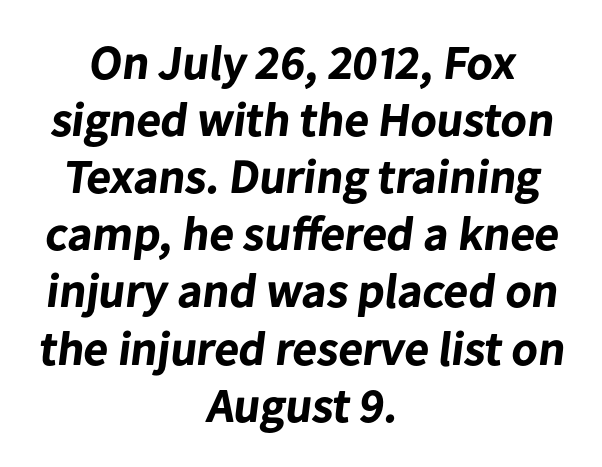
Plenty of ink on the page — the face is bold. To sum up the face: it is a sans, with no serifs. Leftover space on each line is divided equally before and after the words. Is the letter spacing exaggerated? No — it looks like the ordinary default.
